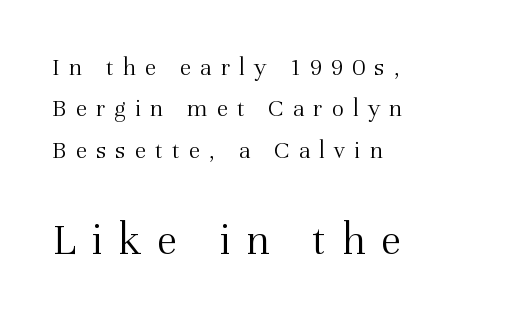
The weight would be labelled regular, book, light, or lighter still. In terms of posture, this sample is upright. Glyph-to-glyph distance is far greater than everyday printed text. The characters display serif detailing at their extremities. Think of a printed novel: that variable character pitch is what you see here. Size hierarchy here favors the trailing block over the leading one.
